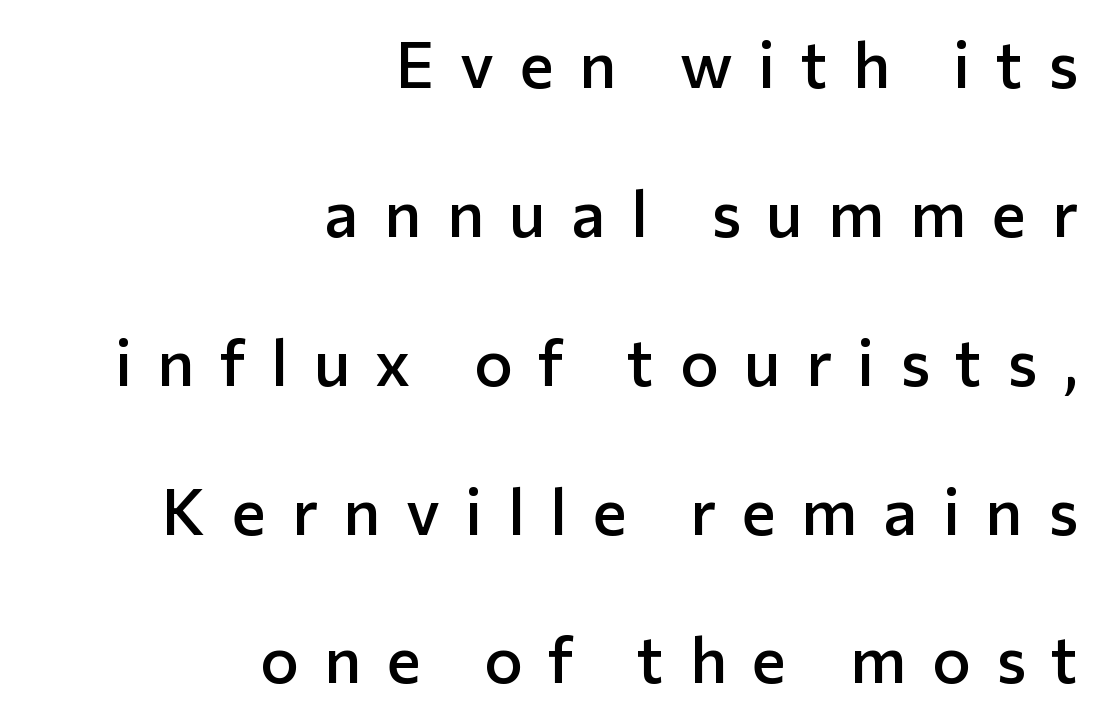
The image shows 65 px semibold sans-serif type, upright; set right-aligned, loose line spacing (2.29x), unusually wide letter spacing (+0.39 em), not underlined; low stroke contrast and a medium x-height.
